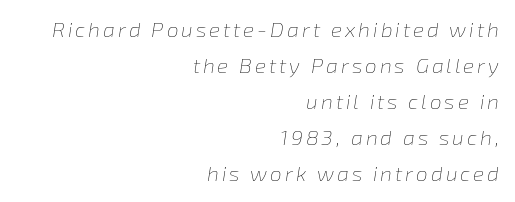
Q: Is the text bold? A: No.
Q: Is the text italic (slanted)? A: Yes, it leans right by about 8 degrees.
Q: Is the text underlined? A: No.
Q: How is the paragraph aligned? A: Right-aligned.
